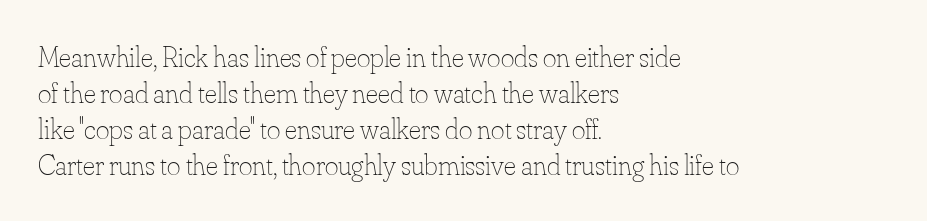
Spacing verdict: proportional, widths tailored to each character. Plain, unruled lines of type. The lines are quadded left. The face looks like a standard text weight, possibly lighter. Is the letter spacing exaggerated? No — it looks like the ordinary default.
